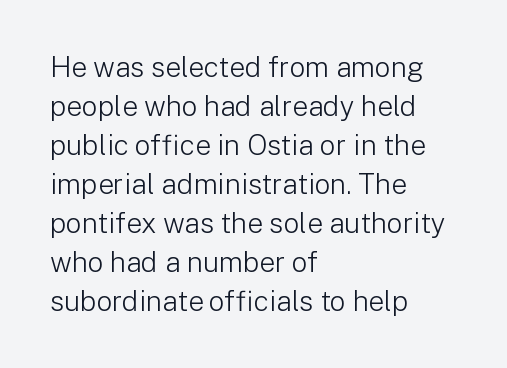
Here the glyphs are tracked normally, forming tight word shapes. Look at the bottom of the vertical strokes: they stop flat, with no serifs. A roman cut, with each character standing at attention. Reading down the column, the eye jumps a familiar distance to each next line. Underlining? Definitely not there. The letters advance in unequal steps, a hallmark of proportional type.
